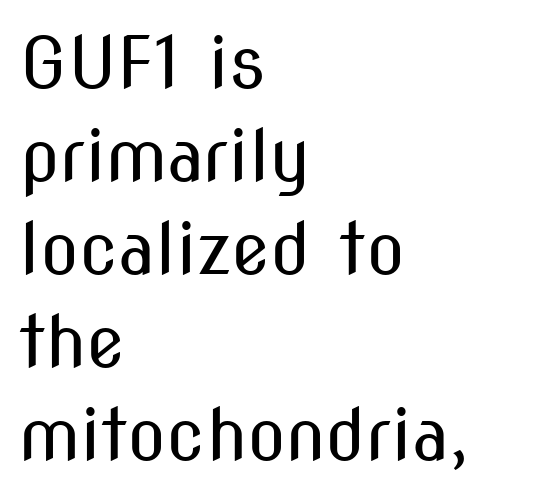
The image shows 71 px regular-weight, condensed sans-serif type, upright; set left-aligned, normal line spacing (1.31x), normal letter spacing, not underlined; medium stroke contrast and a medium x-height.
